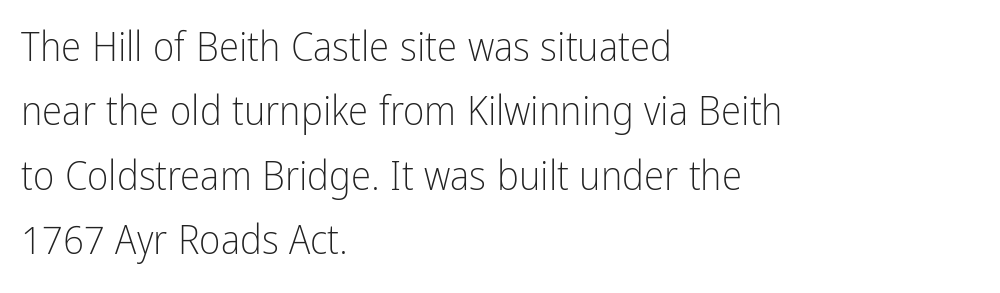
The image shows 41 px light, condensed sans-serif type, upright; set left-aligned, normal line spacing (1.57x), normal letter spacing, not underlined; low stroke contrast and a medium x-height.
